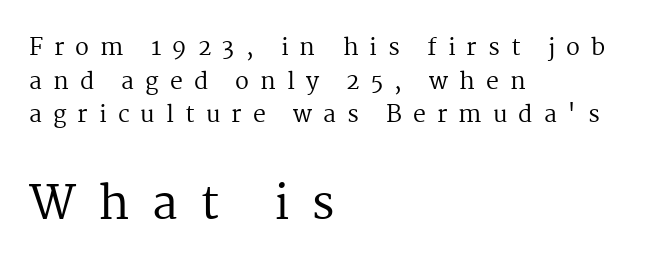
A typesetter would call this heavily tracked-out type. Italic? Not at all — the glyphs are vertical. You get the small type first, then a jump to larger type. Which margin do the lines hug? The left one — the right edge is uneven. No heavy texture on the line: the type isn't bold. This sample has the flowing, uneven cadence of proportional lettering.
